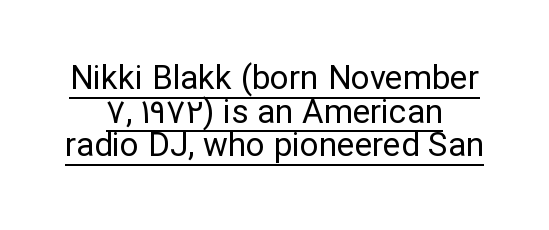
What's the leading like? Squeezed, with rows nearly overlapping. Is this a heavy cut? Hardly; it is regular or lighter. Unlike italic type, these characters show no tilt at all. In designer terms, the underline attribute is active on this setting.
